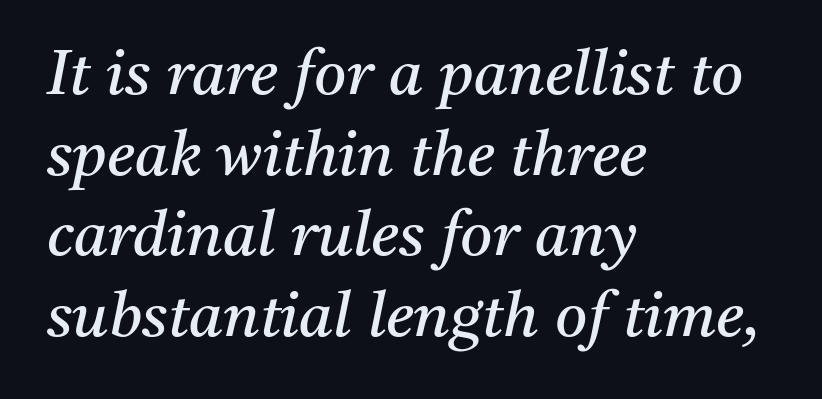
The image shows 62 px regular-weight serif type, italic (leaning right); set left-aligned, normal line spacing (1.3x), normal letter spacing, not underlined; medium stroke contrast and a medium x-height.
